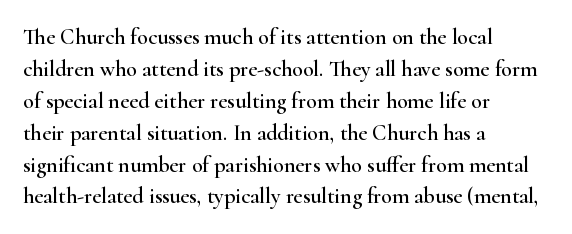
The image shows 22 px text type, upright; set left-aligned, normal line spacing (1.45x), normal letter spacing, not underlined.
